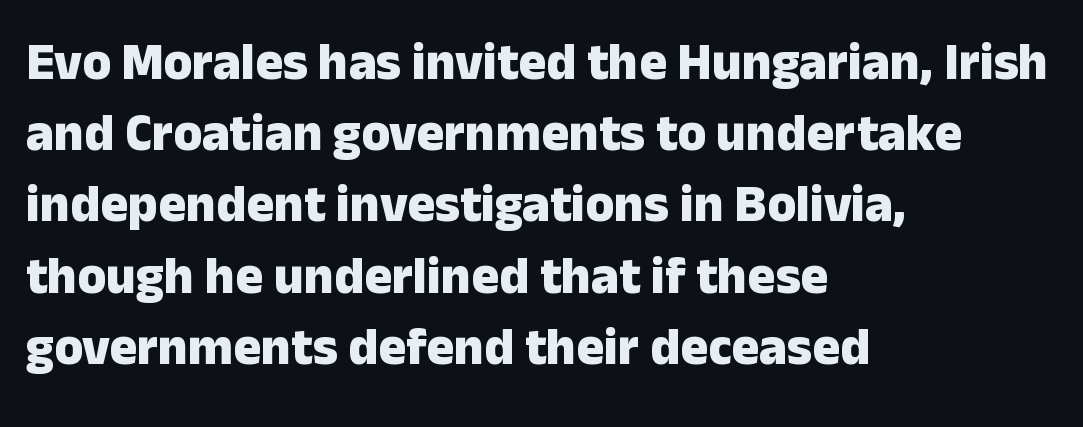
Think of a printed novel: that variable character pitch is what you see here. Short note: letters normally spaced. Decoration check: the copy has no underline. Each glyph is drawn with heavy, bold strokes. If you drew a ruler down the left edge, every line would touch it.
